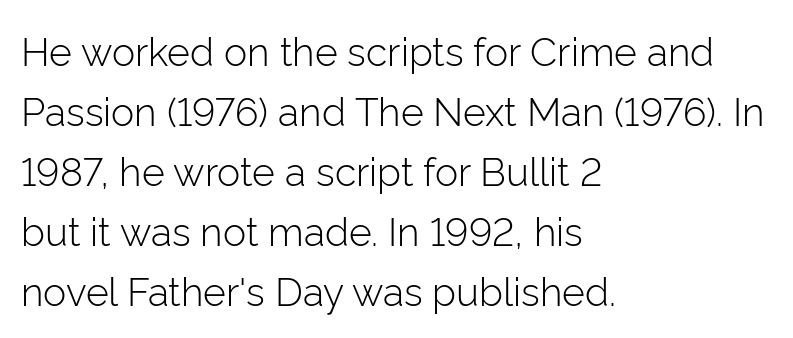
Descender tails drop into unmarked territory. Caption: multi-line text, flush left, ragged right. Quick note: not italic, upright. This sample has the flowing, uneven cadence of proportional lettering. Regular leading.
